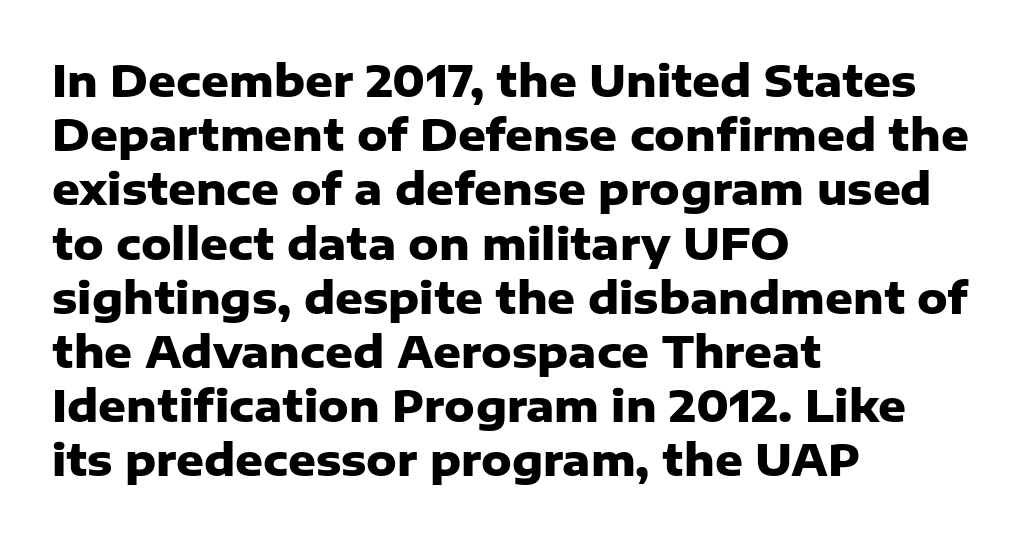
Q: Is the text bold? A: Yes.
Q: Is the text italic (slanted)? A: No, it is upright.
Q: Is the typeface a serif or a sans-serif typeface? A: Sans-serif.
Q: Is the text underlined? A: No.
Q: How is the paragraph aligned? A: Left-aligned.
Q: Is the spacing between letters normal or unusually wide? A: Normal.
Q: Is the spacing between lines tight, normal or loose? A: Normal.
Q: Width (condensed, normal, or wide)? A: Normal.
Q: Stroke contrast? A: Low.
Q: x-height? A: Medium.
Q: Monospaced? A: No.
